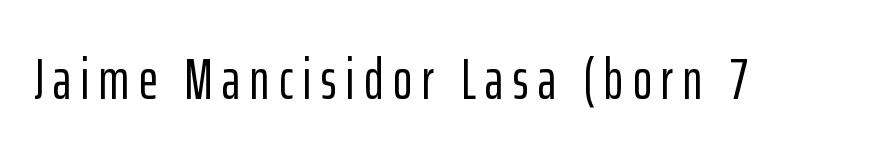
Q: Is the text italic (slanted)? A: No, it is upright.
Q: Is the typeface a serif or a sans-serif typeface? A: Sans-serif.
Q: Is the text underlined? A: No.
Q: Width (condensed, normal, or wide)? A: Condensed.
Q: Stroke contrast? A: Low.
Q: x-height? A: Medium.
Q: Monospaced? A: No.
